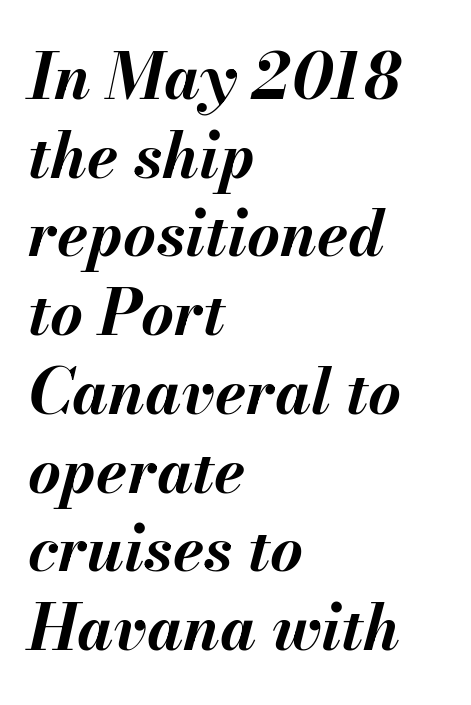
The strokes are fattened all the way to bold. Short note: letters normally spaced. The typesetter chose a ragged-right arrangement here. The passage shown is not underscored anywhere. This sample keeps an unexceptional amount of space between lines. The face used here is proportionally spaced, like ordinary book or web type.
